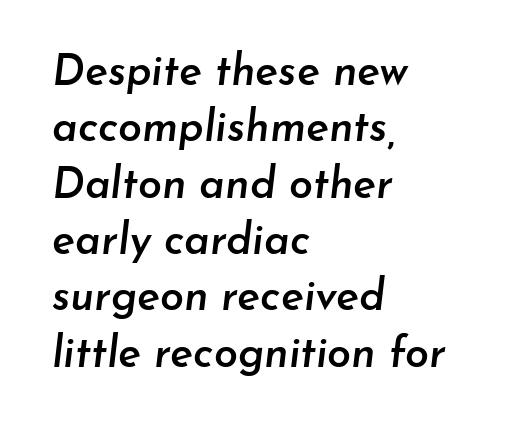
{"italic": "yes", "lean": "right", "slant_degrees": 7, "bold": "semi", "weight": "semibold", "width": "normal", "stroke_contrast": "low", "x_height": "small", "monospaced": "no", "underline": "no", "align": "left", "line_spacing": "normal", "line_spacing_ratio": 1.31, "letter_spacing": "normal", "letter_spacing_em": 0.0, "glyph_px": 43}
